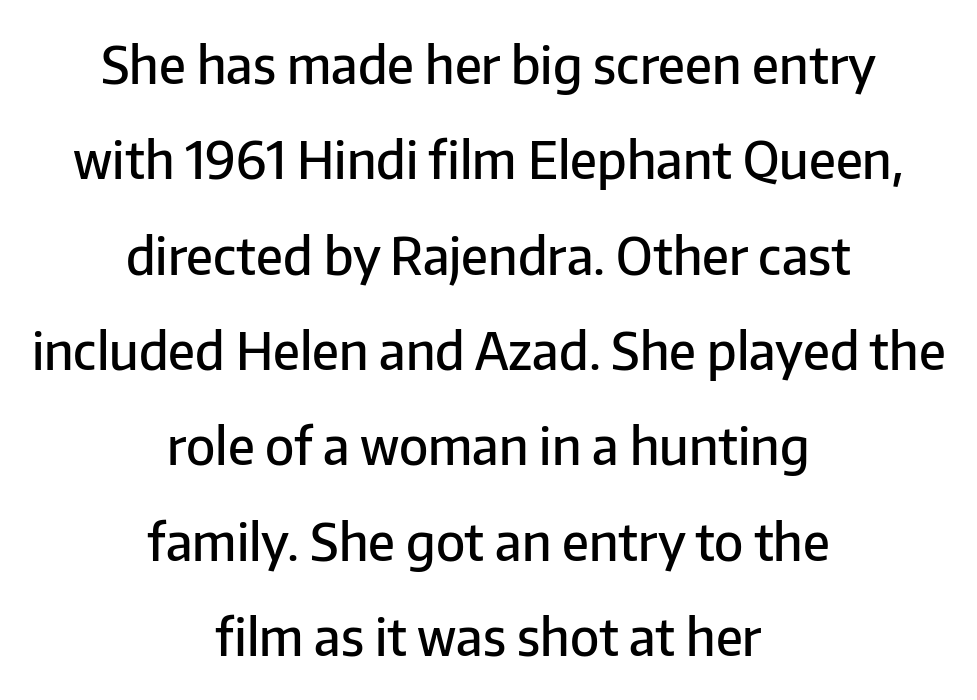
Is the letter spacing exaggerated? No — it looks like the ordinary default. This sample is center-justified, so both line endings float freely. Moderately thickened strokes mark this as semibold type. No feet cap the strokes, marking this as sans-serif type. Posture: vertical. Clear beneath every line of the passage.
